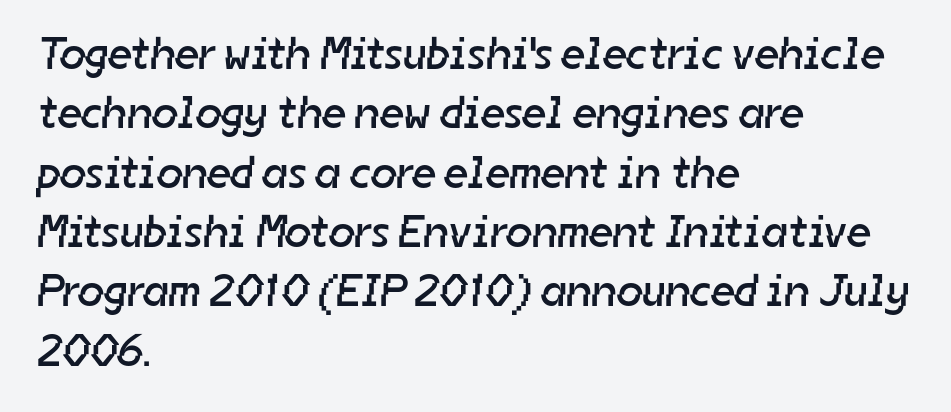
The image shows 46 px regular-weight sans-serif type; set left-aligned, normal line spacing (1.29x), normal letter spacing, not underlined; low stroke contrast and a medium x-height.
